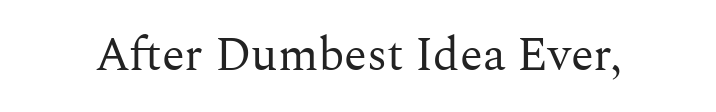
Spacing verdict: proportional, widths tailored to each character. The specimen omits any rule beneath the text block's lines. The font is comparable to plain body text, perhaps lighter. Tracking value appears to be zero — textbook default spacing. Each letter's strokes conclude with small projecting serifs. No italicization has been applied; the sample stays upright.
